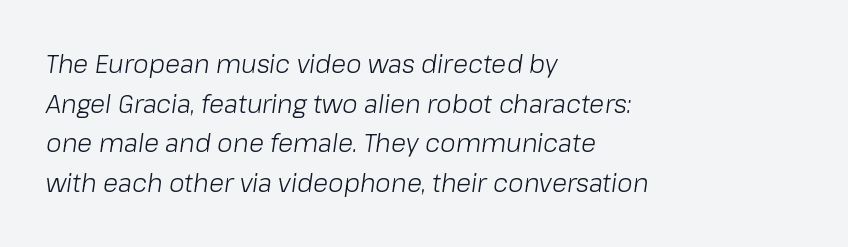
{"italic": "yes", "lean": "right", "slant_degrees": 8, "bold": "no", "underline": "no", "align": "left", "line_spacing": "normal", "line_spacing_ratio": 1.59, "letter_spacing": "normal", "letter_spacing_em": 0.0, "glyph_px": 25}
